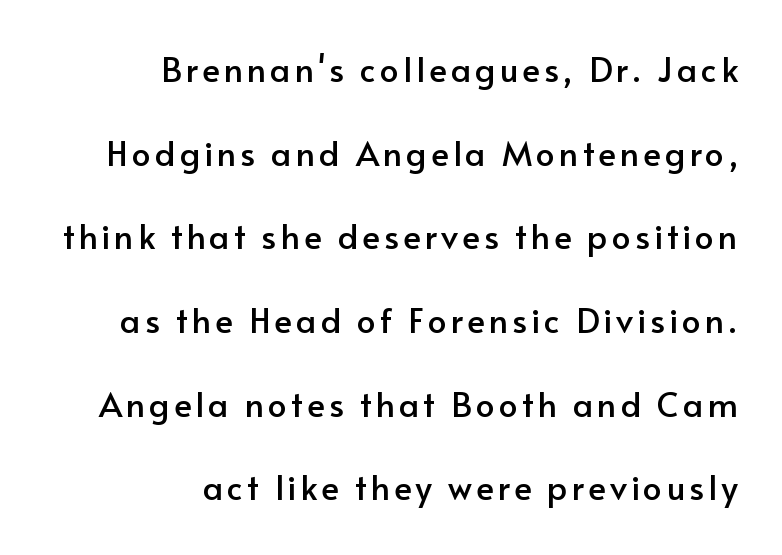
The image shows 34 px sans-serif type, upright; set right-aligned, loose line spacing (2.46x), not underlined; low stroke contrast and a small x-height.
